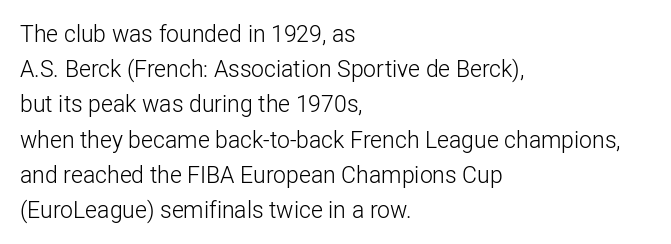
{"italic": "no", "bold": "no", "underline": "no", "align": "left", "line_spacing": "normal", "line_spacing_ratio": 1.53, "letter_spacing": "normal", "letter_spacing_em": 0.0, "glyph_px": 23}
